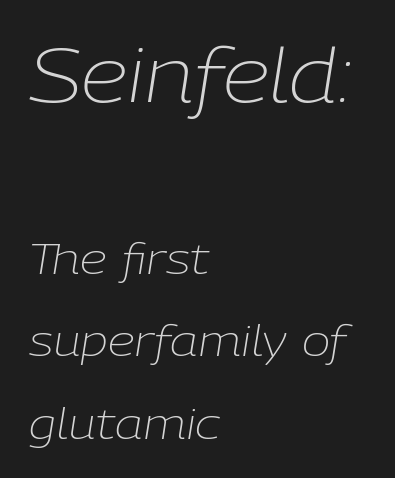
Q: Is the text bold? A: No.
Q: Is the text italic (slanted)? A: Yes, it leans right by about 9 degrees.
Q: Is the text underlined? A: No.
Q: How is the paragraph aligned? A: Left-aligned.
Q: Is the spacing between letters normal or unusually wide? A: Normal.
Q: Is the spacing between lines tight, normal or loose? A: Loose.
Q: Which block of text is set in a larger size, the first (top) or the second (bottom)? A: The first (top) one.
Q: Width (condensed, normal, or wide)? A: Normal.
Q: Stroke contrast? A: Low.
Q: x-height? A: Medium.
Q: Monospaced? A: No.
